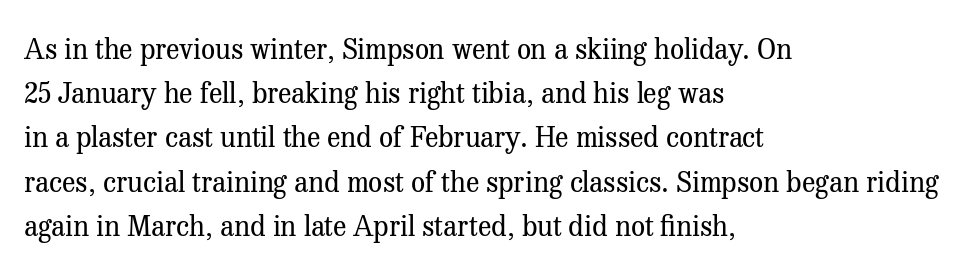
{"serif": "yes", "italic": "no", "bold": "no", "weight": "regular", "width": "normal", "stroke_contrast": "medium", "x_height": "medium", "monospaced": "no", "underline": "no", "align": "left", "line_spacing": "normal", "line_spacing_ratio": 1.58, "letter_spacing": "normal", "letter_spacing_em": 0.0, "glyph_px": 28}
